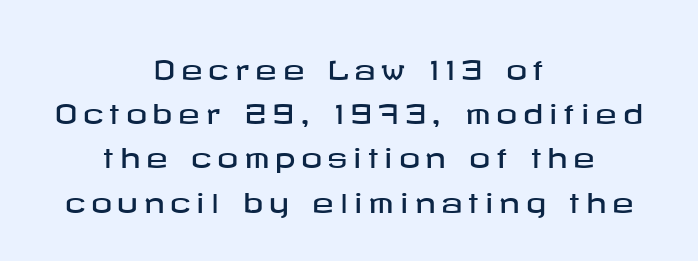
Every character sits straight up, as roman type does. Just letters on the line, the space beneath them empty. Between one letter and the next there's a generous, obvious gap. Successive baselines arrive at the customary interval. Does the copy run flush right? No — it is centered line by line.
